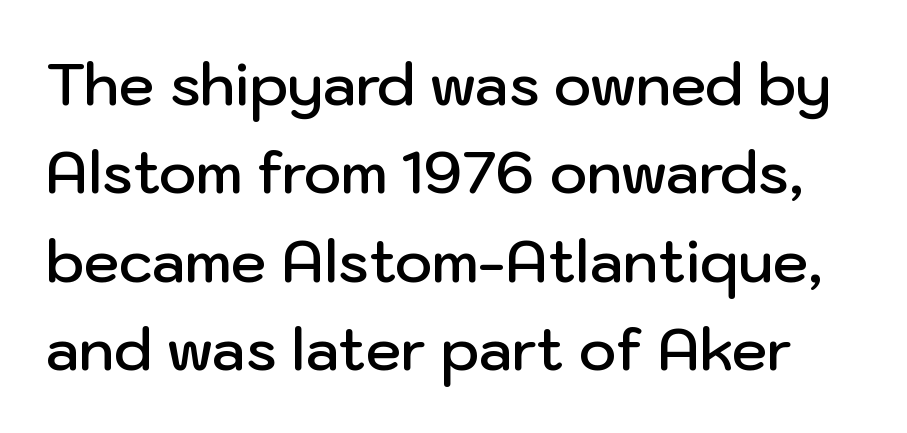
{"serif": "no", "italic": "no", "bold": "semi", "weight": "semibold", "width": "normal", "stroke_contrast": "low", "x_height": "medium", "monospaced": "no", "underline": "no", "line_spacing": "normal", "line_spacing_ratio": 1.55, "letter_spacing": "normal", "letter_spacing_em": 0.0, "glyph_px": 57}
